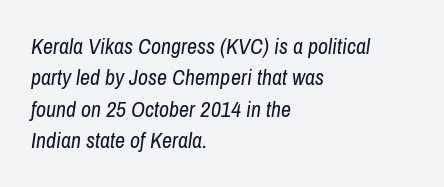
Q: Is the text bold? A: No.
Q: Is the text italic (slanted)? A: Yes, it leans right by about 8 degrees.
Q: Is the text underlined? A: No.
Q: How is the paragraph aligned? A: Left-aligned.
Q: Is the spacing between letters normal or unusually wide? A: Normal.
Q: Is the spacing between lines tight, normal or loose? A: Normal.
